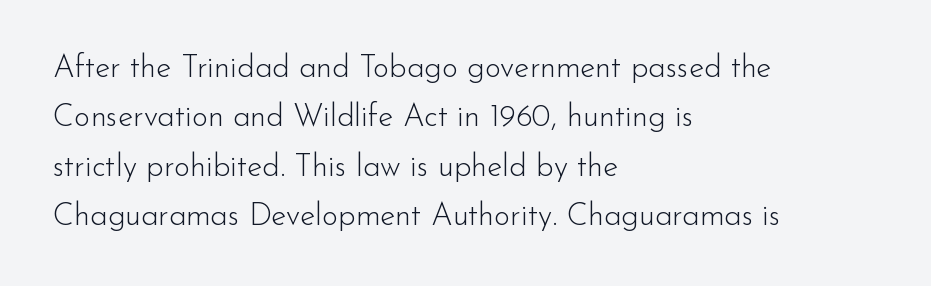
Q: Is the text bold? A: No.
Q: Is the text italic (slanted)? A: No, it is upright.
Q: Is the typeface a serif or a sans-serif typeface? A: Sans-serif.
Q: Is the text underlined? A: No.
Q: How is the paragraph aligned? A: Left-aligned.
Q: Is the spacing between letters normal or unusually wide? A: Normal.
Q: Is the spacing between lines tight, normal or loose? A: Normal.
Q: Width (condensed, normal, or wide)? A: Normal.
Q: Stroke contrast? A: Low.
Q: x-height? A: Small.
Q: Monospaced? A: No.
